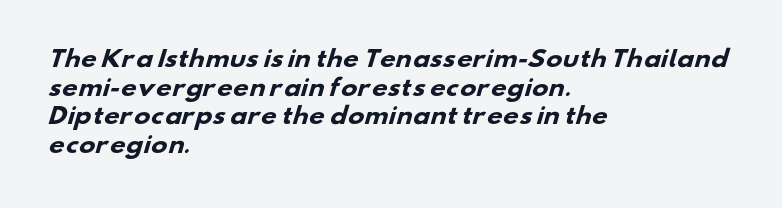
Q: Is the text bold? A: Yes.
Q: Is the text underlined? A: No.
Q: How is the paragraph aligned? A: Left-aligned.
Q: Is the spacing between letters normal or unusually wide? A: Normal.
Q: Is the spacing between lines tight, normal or loose? A: Normal.
